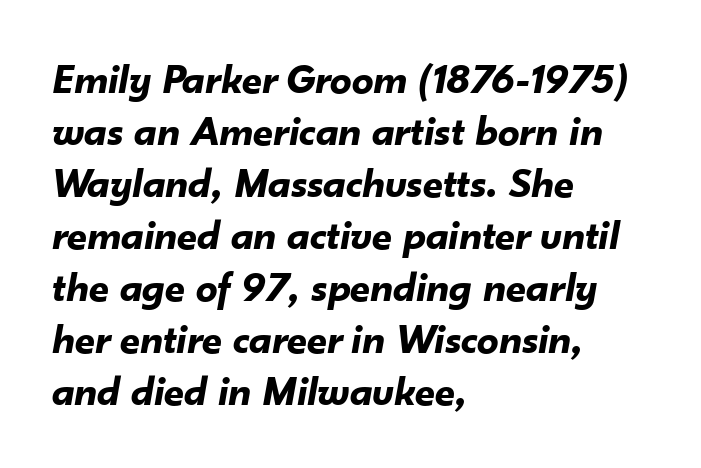
{"italic": "yes", "lean": "right", "slant_degrees": 10, "bold": "yes", "weight": "bold", "width": "normal", "stroke_contrast": "low", "x_height": "small", "monospaced": "no", "underline": "no", "align": "left", "line_spacing_ratio": 1.21, "letter_spacing": "normal", "letter_spacing_em": 0.0, "glyph_px": 43}
